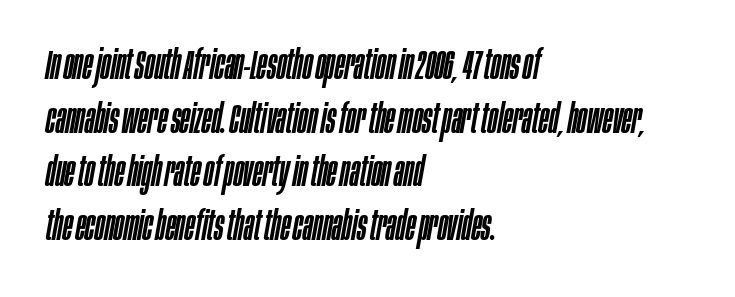
{"italic": "yes", "lean": "right", "slant_degrees": 10, "width": "condensed", "stroke_contrast": "low", "x_height": "large", "monospaced": "no", "underline": "no", "align": "left", "line_spacing": "normal", "line_spacing_ratio": 1.31, "letter_spacing": "normal", "letter_spacing_em": 0.0, "glyph_px": 41}
